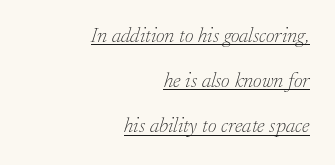
Words appear dense and cohesive because spacing is normal. No chunkiness to these letters — they're not bold. Underlined type. Line endings align vertically; line beginnings do not. This block would shrink considerably if given ordinary leading; it's expanded now. The letters are slanted; this is an italic face.
